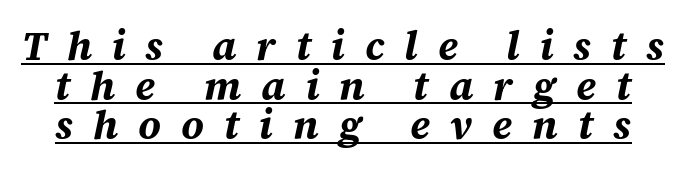
{"italic": "yes", "lean": "right", "slant_degrees": 12, "bold": "yes", "weight": "bold", "width": "normal", "stroke_contrast": "medium", "x_height": "large", "monospaced": "no", "underline": "yes", "line_spacing": "tight", "line_spacing_ratio": 0.99, "letter_spacing": "wide", "letter_spacing_em": 0.5, "glyph_px": 40}
